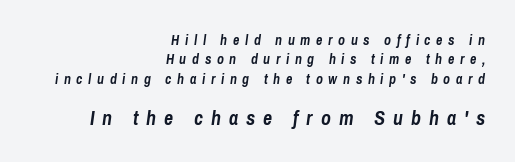
Clear beneath every line of the passage. Looking at the ascenders, they clearly lean. A student would notice the bottom passage is typeset larger than what precedes it. The line texture is sparse and dotted thanks to wide tracking. The setting favours the right margin, as signatures and pull-quotes sometimes do.
